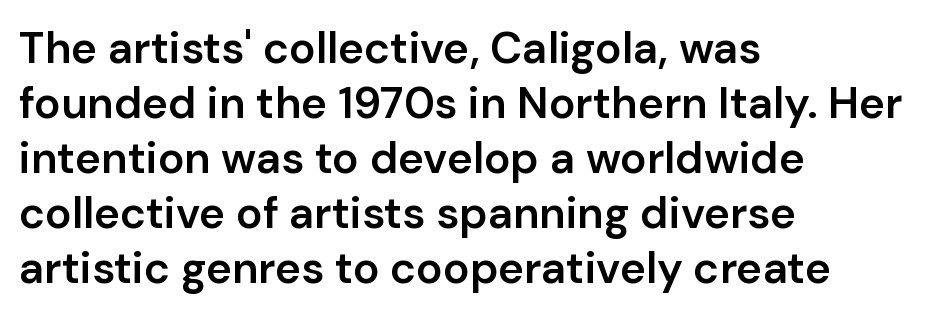
Q: Is the text bold? A: Semi-bold.
Q: Is the text italic (slanted)? A: No, it is upright.
Q: Is the typeface a serif or a sans-serif typeface? A: Sans-serif.
Q: Is the text underlined? A: No.
Q: How is the paragraph aligned? A: Left-aligned.
Q: Is the spacing between letters normal or unusually wide? A: Normal.
Q: Is the spacing between lines tight, normal or loose? A: Normal.
Q: Width (condensed, normal, or wide)? A: Normal.
Q: Stroke contrast? A: Low.
Q: x-height? A: Medium.
Q: Monospaced? A: No.
